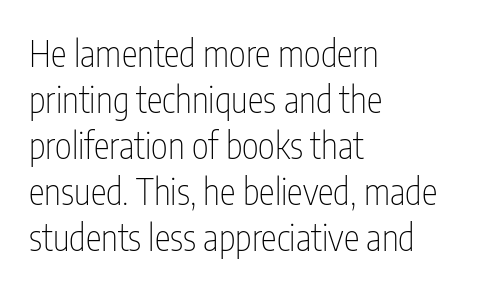
The image shows 36 px thin, condensed sans-serif type, upright; set left-aligned, normal line spacing (1.28x), normal letter spacing, not underlined; low stroke contrast and a medium x-height.
